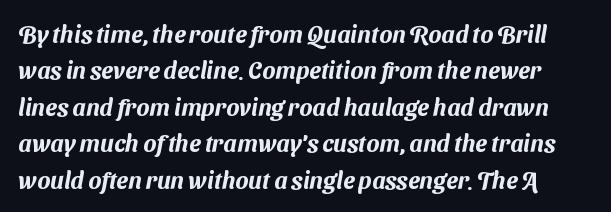
Q: Is the text underlined? A: No.
Q: Is the spacing between letters normal or unusually wide? A: Normal.
Q: Is the spacing between lines tight, normal or loose? A: Normal.
